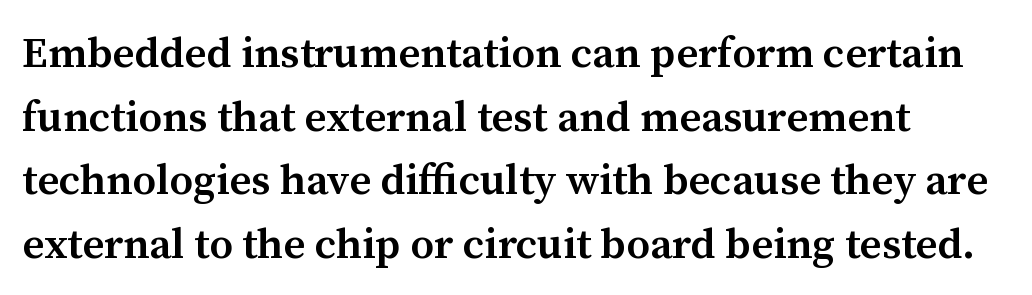
The image shows 43 px semibold serif type, upright; set left-aligned, normal line spacing (1.48x), normal letter spacing, not underlined; medium stroke contrast and a medium x-height.
